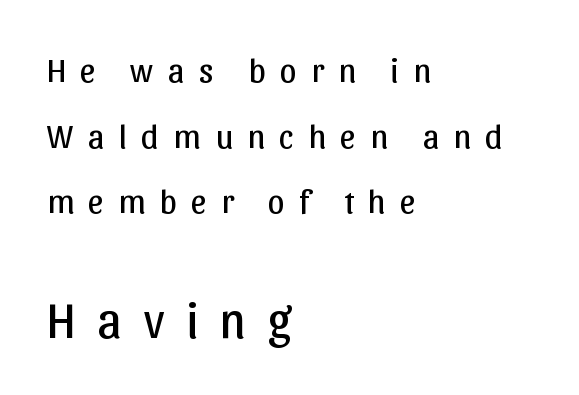
The face used here is rendered with a markedly widened letterfit. Each letter keeps its own natural width here, so spacing adapts to shape. Compared with a centered layout, this one pins lines to the left instead. The passage shown stacks its lines with a broad gap.
